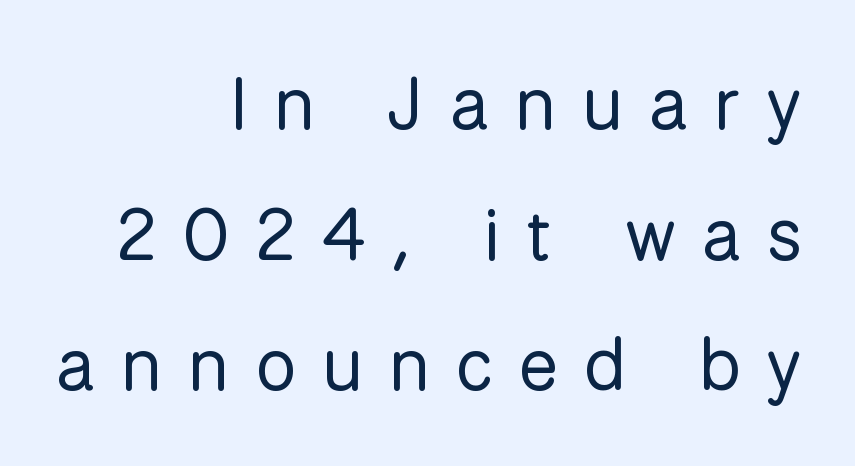
{"serif": "no", "italic": "no", "bold": "no", "weight": "regular", "width": "normal", "stroke_contrast": "low", "x_height": "medium", "monospaced": "no", "underline": "no", "align": "right", "line_spacing_ratio": 1.79, "letter_spacing": "wide", "letter_spacing_em": 0.36, "glyph_px": 73}
